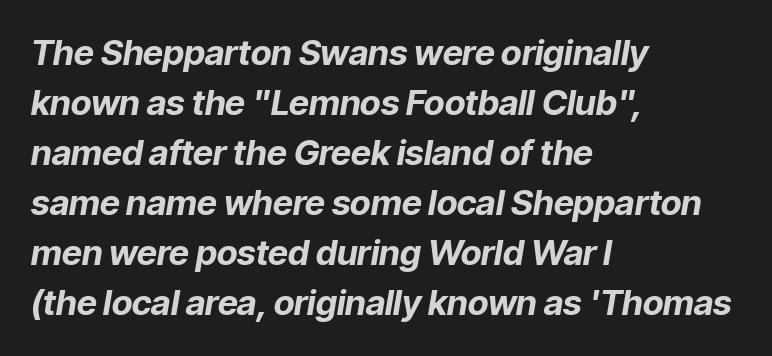
What stands out about the letter spacing? Nothing — it is the standard amount. Vertically, the passage feels balanced, rows spaced as you'd expect. The font's italic variant was chosen for this text. The space beneath each line is pristine and unruled. Is the type bold? Yes — the strokes are clearly thick and heavy. The passage is arranged the way most books set body copy — flush left.
